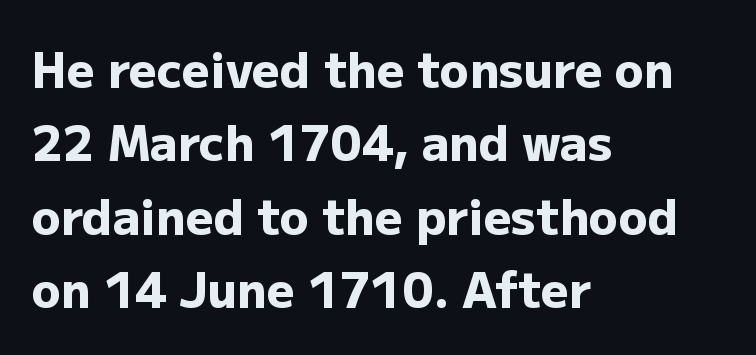
{"serif": "no", "italic": "no", "bold": "yes", "weight": "heavy", "width": "normal", "stroke_contrast": "low", "x_height": "medium", "monospaced": "no", "underline": "no", "align": "left", "line_spacing": "normal", "line_spacing_ratio": 1.53, "letter_spacing": "normal", "letter_spacing_em": 0.0, "glyph_px": 48}
